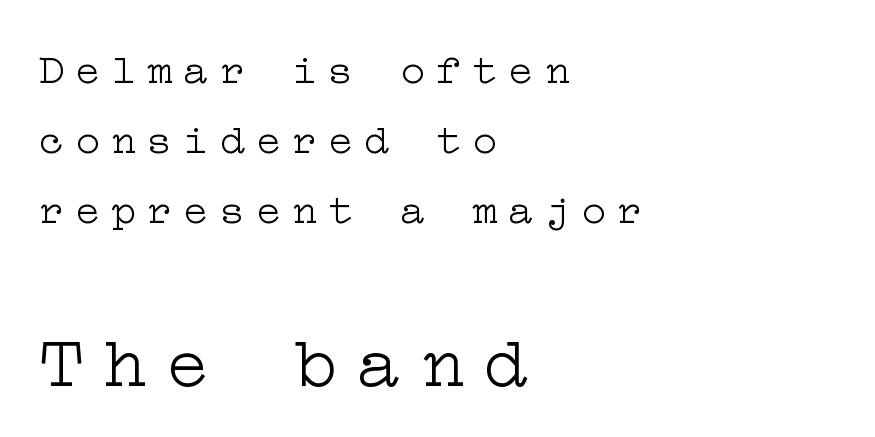
Characters remain perfectly vertical along every line. Compared with typical paragraphs, the rows here are spaced about the same. Here the second block reads like a headline and the first like body copy. Check under the words: just untouched page. Type style note: has serifs.
